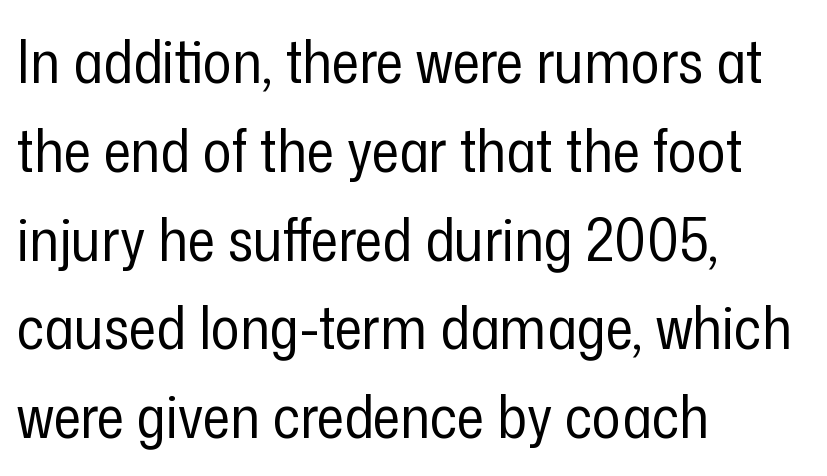
{"serif": "no", "italic": "no", "bold": "no", "weight": "regular", "width": "condensed", "stroke_contrast": "low", "x_height": "medium", "monospaced": "no", "underline": "no", "align": "left", "line_spacing": "normal", "line_spacing_ratio": 1.48, "letter_spacing": "normal", "letter_spacing_em": 0.0, "glyph_px": 60}
